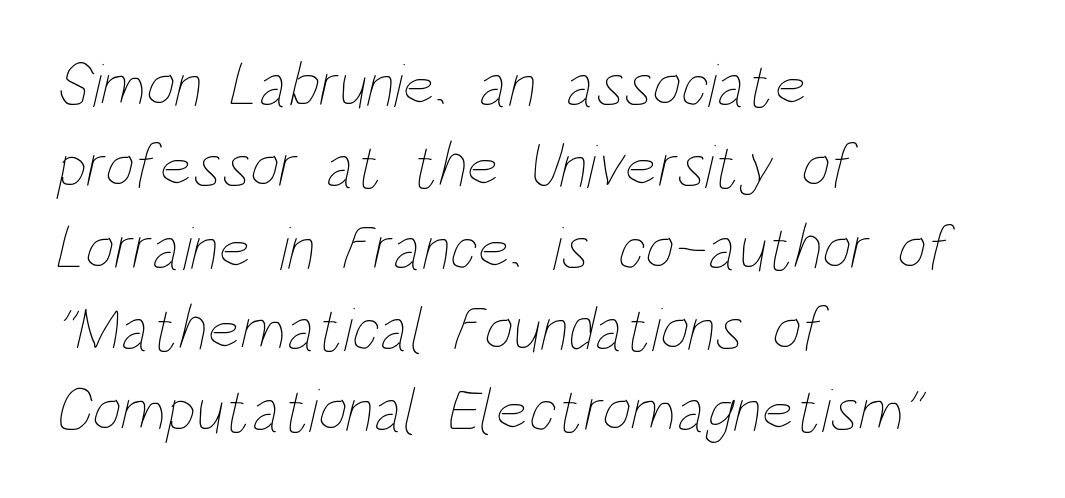
These lines stack with their left ends in a neat column. Short note: letters normally spaced. Stroke mass is kept to a normal reading level or below. Underline: absent. Proportional: the letters do not fall into vertical columns. The passage shown stacks its lines at a standard gap.
